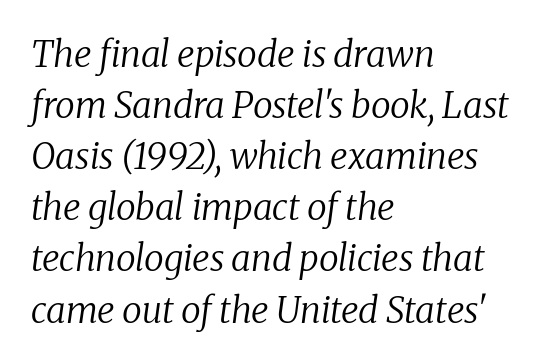
Q: Is the text bold? A: No.
Q: Is the text italic (slanted)? A: Yes, it leans right by about 8 degrees.
Q: Is the typeface a serif or a sans-serif typeface? A: Serif.
Q: Is the text underlined? A: No.
Q: How is the paragraph aligned? A: Left-aligned.
Q: Is the spacing between letters normal or unusually wide? A: Normal.
Q: Is the spacing between lines tight, normal or loose? A: Normal.
Q: Width (condensed, normal, or wide)? A: Normal.
Q: Stroke contrast? A: Low.
Q: x-height? A: Medium.
Q: Monospaced? A: No.
